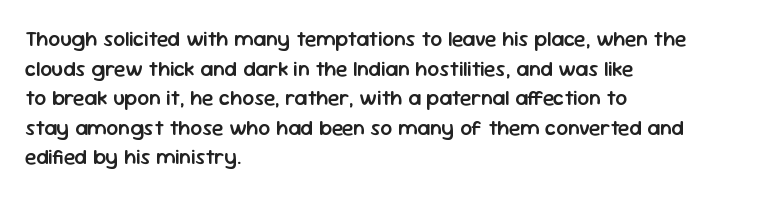
If you measured baseline to baseline, you'd find a middling distance. No italicization has been applied; the sample stays upright. If you drew a ruler down the left edge, every line would touch it. Has an underline been added? It has not. Semibold letterforms, between regular and bold. Here the glyphs are tracked normally, forming tight word shapes.
